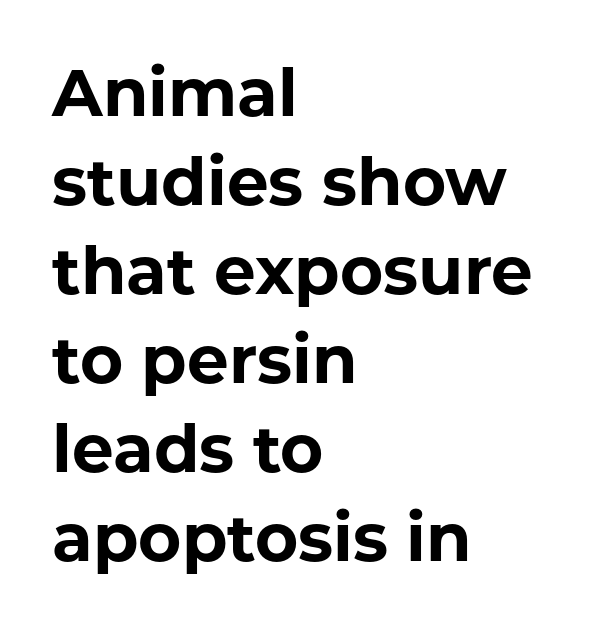
The image shows 66 px bold sans-serif type, upright; set left-aligned, normal line spacing (1.35x), normal letter spacing, not underlined; low stroke contrast and a medium x-height.
